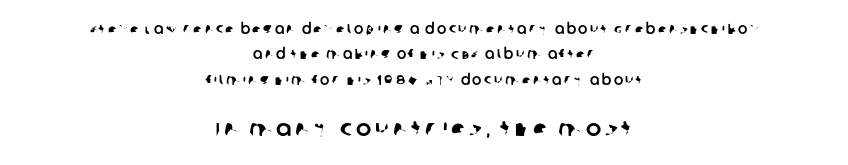
{"underline": "no", "align": "center", "line_spacing_ratio": 1.82, "larger_block": "second", "size_ratio": 1.64, "glyph_px": 23}
